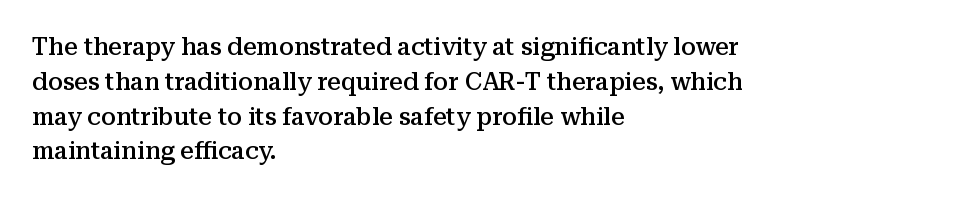
The image shows 24 px text type, upright; set left-aligned, normal line spacing (1.45x), normal letter spacing, not underlined.
